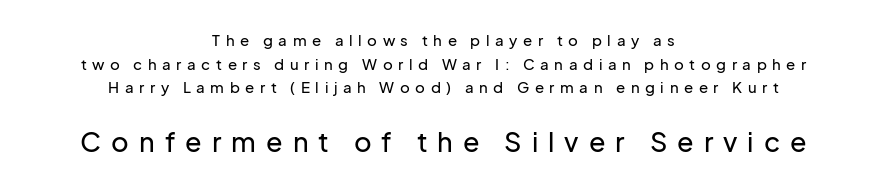
The image shows 27 px text type, upright; set centered, normal line spacing (1.58x), unusually wide letter spacing (+0.37 em), not underlined; the second (bottom) block is 1.8x larger.
